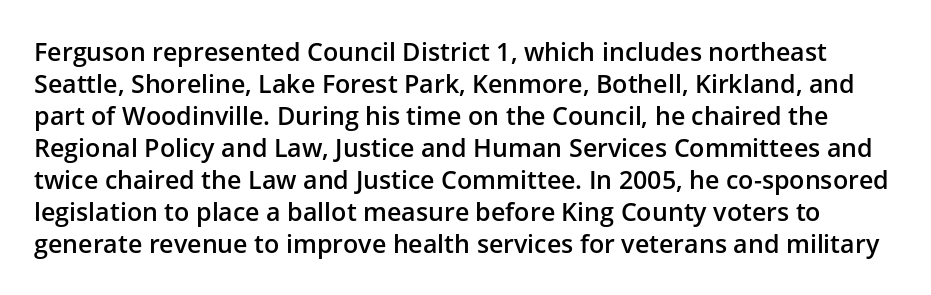
{"italic": "no", "bold": "semi", "underline": "no", "line_spacing": "normal", "line_spacing_ratio": 1.28, "letter_spacing": "normal", "letter_spacing_em": 0.0, "glyph_px": 25}
